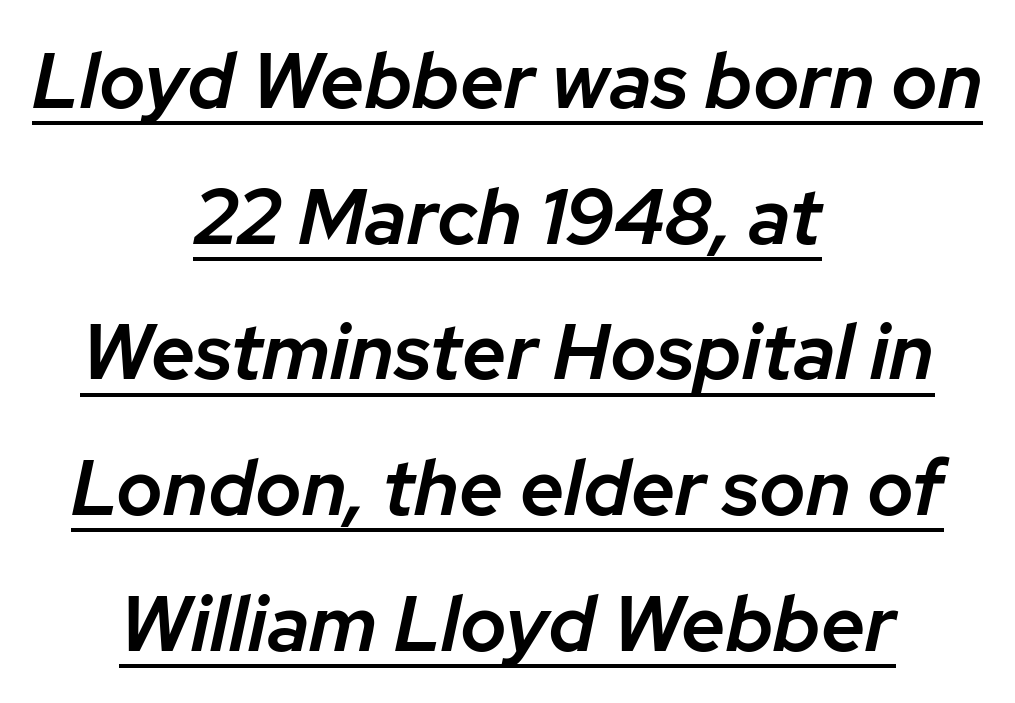
Q: Is the text bold? A: Semi-bold.
Q: Is the text italic (slanted)? A: Yes, it leans right by about 12 degrees.
Q: Is the text underlined? A: Yes.
Q: How is the paragraph aligned? A: Centered.
Q: Is the spacing between letters normal or unusually wide? A: Normal.
Q: Width (condensed, normal, or wide)? A: Normal.
Q: Stroke contrast? A: Low.
Q: x-height? A: Medium.
Q: Monospaced? A: No.
